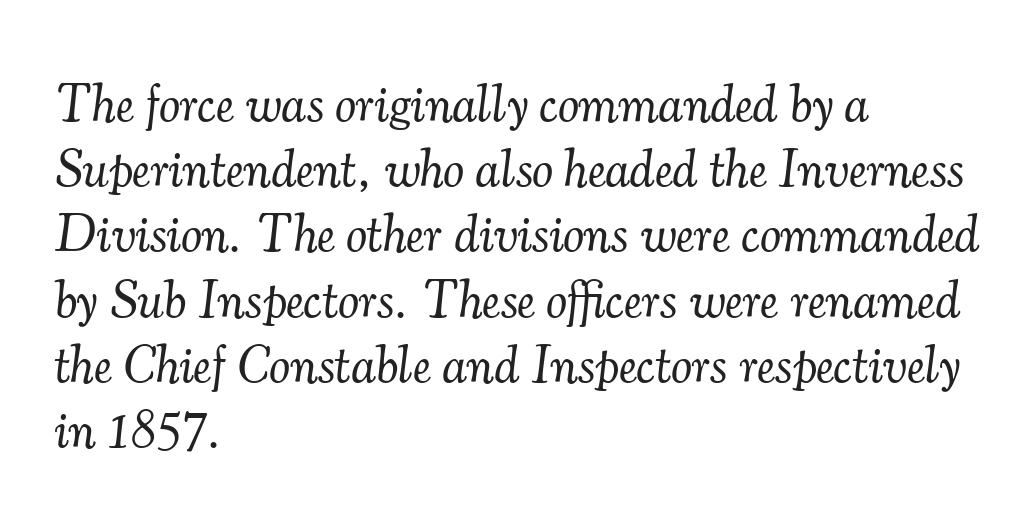
The passage shown is typeset with a serif family. Emphasis-style slanted type is in use. Weight: regular or lighter. Short and long lines alike share a common starting point at left. Plain, unruled lines of type.
